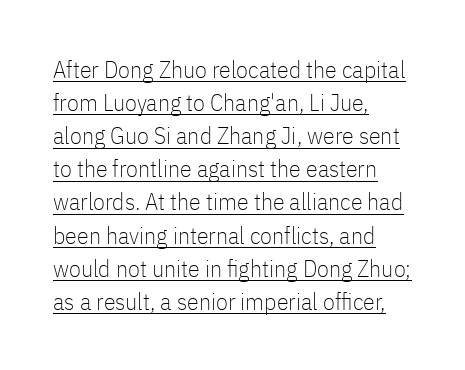
{"italic": "no", "bold": "no", "underline": "yes", "align": "left", "line_spacing": "normal", "line_spacing_ratio": 1.38, "letter_spacing": "normal", "letter_spacing_em": 0.0, "glyph_px": 24}
